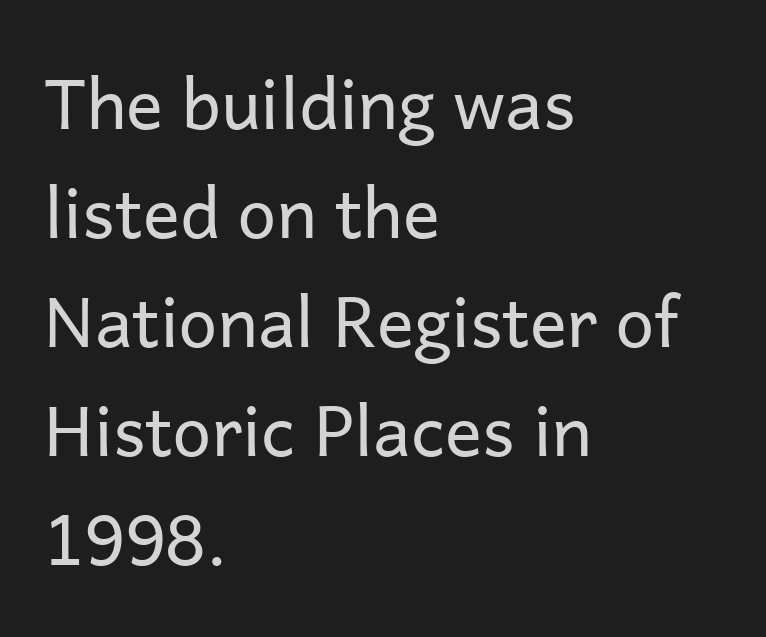
Unlike italic type, these characters show no tilt at all. Proportional: the letters do not fall into vertical columns. The paragraph shown leans on its left margin. Unmarked baselines from the first word to the last.
